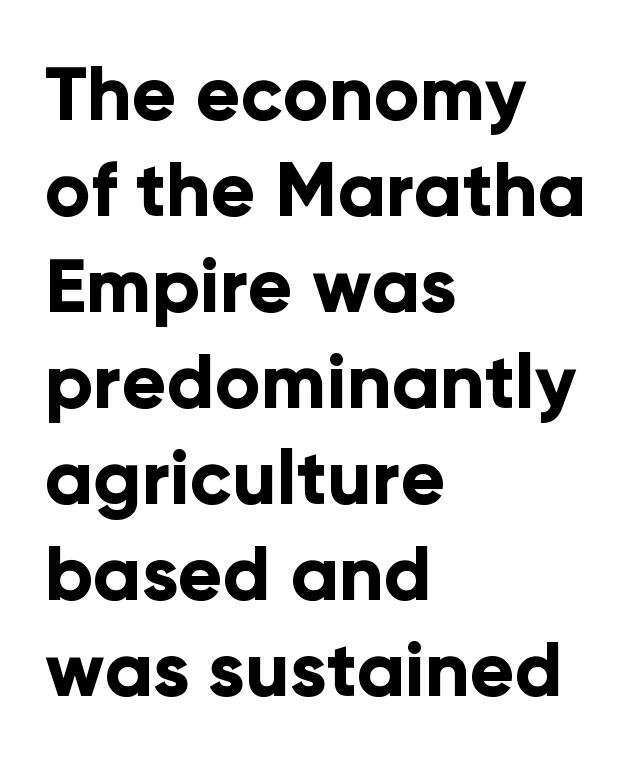
Proportional: the letters do not fall into vertical columns. Note: no serifs on the glyphs. The letters stand straight up with perfectly vertical stems. Descender tails drop into unmarked territory. Typeset ragged right — the left edge is the straight one.
